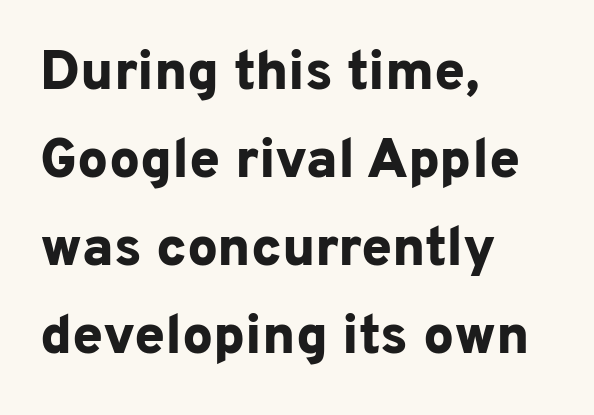
The image shows 55 px bold sans-serif type, upright; set left-aligned, normal line spacing (1.6x), normal letter spacing, not underlined; low stroke contrast and a medium x-height.
